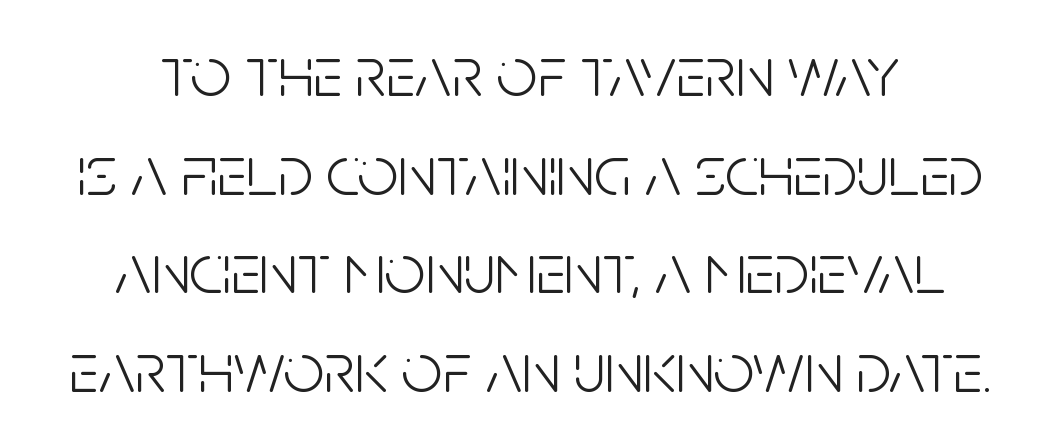
{"serif": "no", "italic": "no", "bold": "no", "weight": "light", "width": "condensed", "stroke_contrast": "low", "x_height": "large", "monospaced": "no", "underline": "no", "align": "center", "line_spacing": "normal", "line_spacing_ratio": 1.37, "letter_spacing": "normal", "letter_spacing_em": 0.0, "glyph_px": 72}
